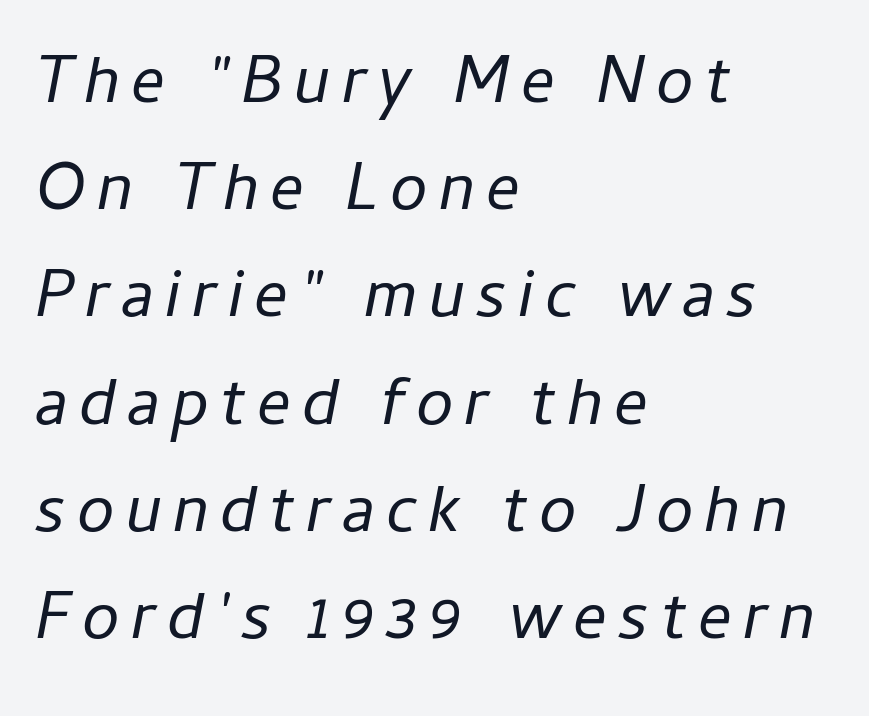
Q: Is the text bold? A: No.
Q: Is the text italic (slanted)? A: Yes, it leans right by about 11 degrees.
Q: Is the text underlined? A: No.
Q: How is the paragraph aligned? A: Left-aligned.
Q: Is the spacing between lines tight, normal or loose? A: Normal.
Q: Width (condensed, normal, or wide)? A: Normal.
Q: Stroke contrast? A: Low.
Q: x-height? A: Medium.
Q: Monospaced? A: No.
